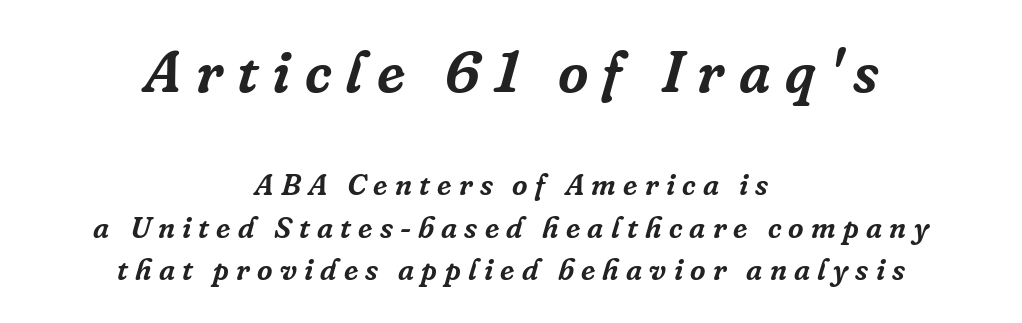
It's the slanting kind of type. The passage shown is typed in a proportional face where columns would drift. The area under the type is left untouched. This is serif lettering, the kind often seen in printed books.
